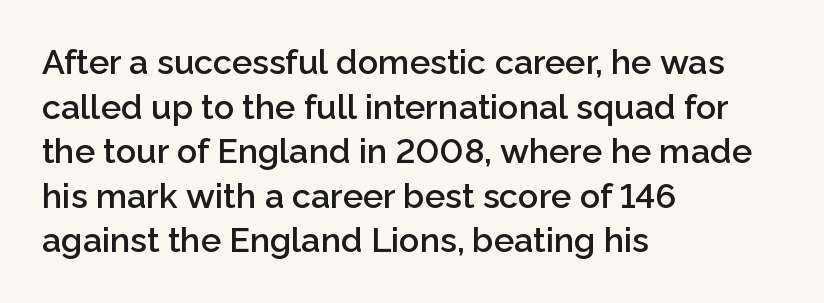
Q: Is the text bold? A: Semi-bold.
Q: Is the text italic (slanted)? A: No, it is upright.
Q: Is the typeface a serif or a sans-serif typeface? A: Sans-serif.
Q: Is the text underlined? A: No.
Q: How is the paragraph aligned? A: Left-aligned.
Q: Is the spacing between letters normal or unusually wide? A: Normal.
Q: Is the spacing between lines tight, normal or loose? A: Normal.
Q: Width (condensed, normal, or wide)? A: Normal.
Q: Stroke contrast? A: Low.
Q: x-height? A: Medium.
Q: Monospaced? A: No.
